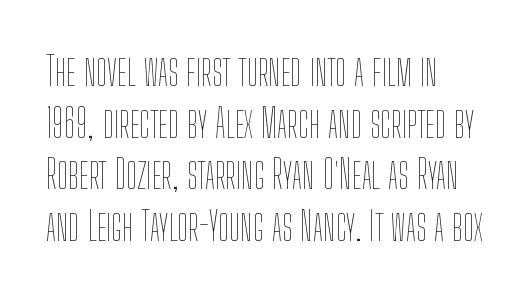
{"italic": "no", "bold": "no", "weight": "thin", "width": "condensed", "stroke_contrast": "low", "x_height": "medium", "monospaced": "no", "underline": "no", "align": "left", "line_spacing": "normal", "line_spacing_ratio": 1.29, "letter_spacing": "normal", "letter_spacing_em": 0.0, "glyph_px": 40}
